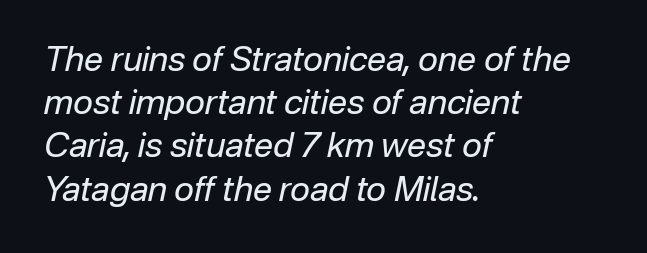
Q: Is the text bold? A: No.
Q: Is the text italic (slanted)? A: Yes, it leans right by about 12 degrees.
Q: Is the text underlined? A: No.
Q: How is the paragraph aligned? A: Left-aligned.
Q: Is the spacing between letters normal or unusually wide? A: Normal.
Q: Is the spacing between lines tight, normal or loose? A: Normal.
Q: Width (condensed, normal, or wide)? A: Normal.
Q: Stroke contrast? A: Low.
Q: x-height? A: Medium.
Q: Monospaced? A: No.
